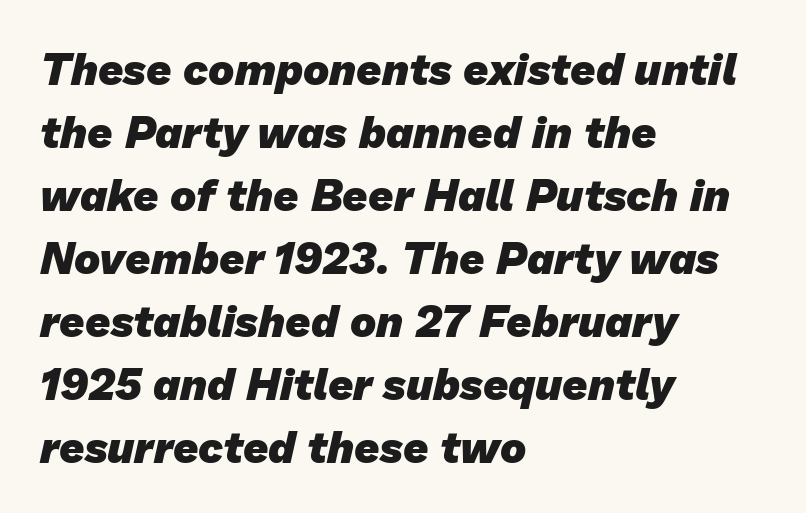
The image shows 44 px heavy sans-serif type; set left-aligned, normal line spacing (1.43x), normal letter spacing, not underlined; low stroke contrast and a medium x-height.
